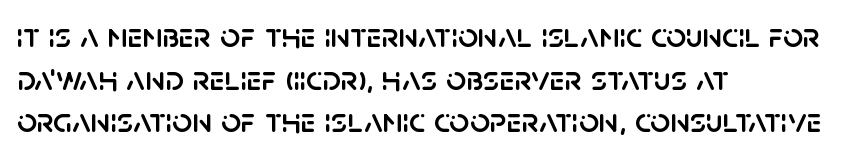
{"serif": "no", "italic": "no", "width": "normal", "stroke_contrast": "low", "x_height": "large", "monospaced": "no", "underline": "no", "align": "left", "line_spacing_ratio": 1.22, "letter_spacing": "normal", "letter_spacing_em": 0.0, "glyph_px": 35}
